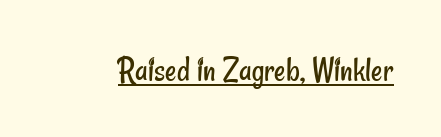
The face used here is proportionally spaced, like ordinary book or web type. Observe the ordinary spacing: letters are neighbours, not strangers. Underline: present. Think standard paragraph weight, or any step lighter than that. The type family on display is of the sans-serif kind.
